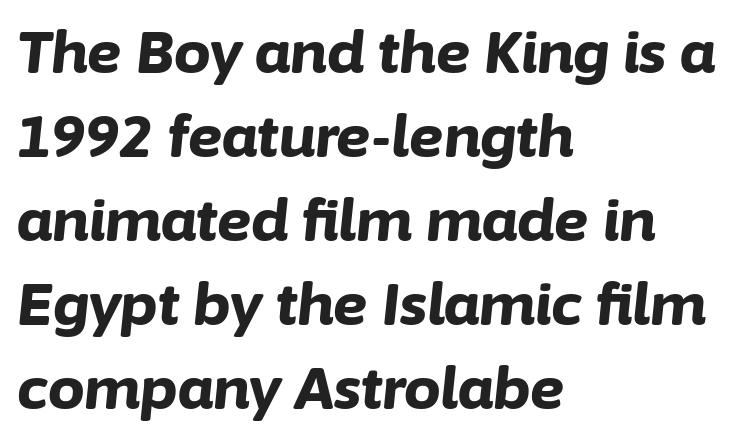
Q: Is the text bold? A: Yes.
Q: Is the text italic (slanted)? A: Yes, it leans right by about 6 degrees.
Q: Is the text underlined? A: No.
Q: How is the paragraph aligned? A: Left-aligned.
Q: Is the spacing between letters normal or unusually wide? A: Normal.
Q: Is the spacing between lines tight, normal or loose? A: Normal.
Q: Width (condensed, normal, or wide)? A: Normal.
Q: Stroke contrast? A: Low.
Q: x-height? A: Medium.
Q: Monospaced? A: No.
